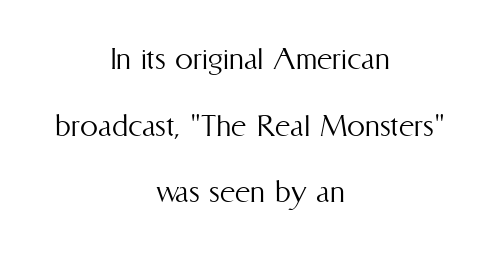
Compared with a typical body face, this is equally light or lighter still. Which margin do the lines hug? Neither — every line sits in the middle. The baseline area is clear. When letters stand straight like this, we call the style roman or upright. You could not count columns in this text — the font is proportionally spaced.
